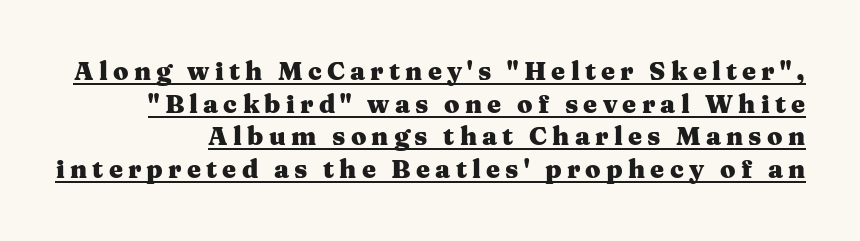
Glyph-to-glyph distance is far greater than everyday printed text. Line spacing here is normal. The setting favours the right margin, as signatures and pull-quotes sometimes do. Each line of the rendering has a horizontal stroke beneath the glyphs. Posture: straight, roman, zero tilt. In terms of weight, the rendering is a true, heavy bold.
